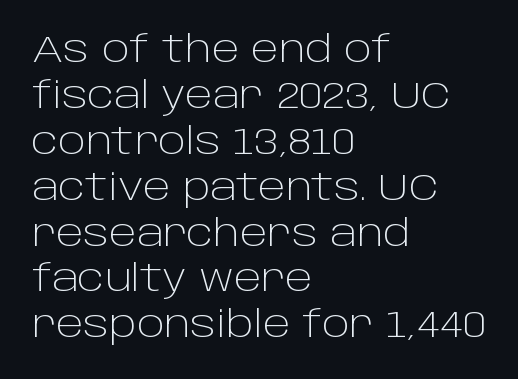
{"serif": "no", "italic": "no", "bold": "no", "weight": "light", "width": "normal", "stroke_contrast": "low", "x_height": "large", "monospaced": "no", "underline": "no", "align": "left", "line_spacing_ratio": 1.24, "letter_spacing": "normal", "letter_spacing_em": 0.0, "glyph_px": 37}
